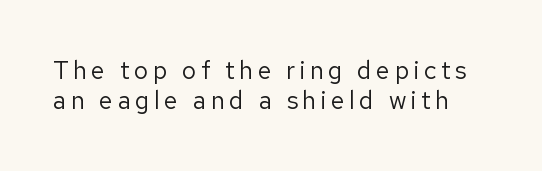
A bare baseline throughout the passage. The strokes are not fattened; the text isn't bold. The type sits square on the baseline with zero lean.
